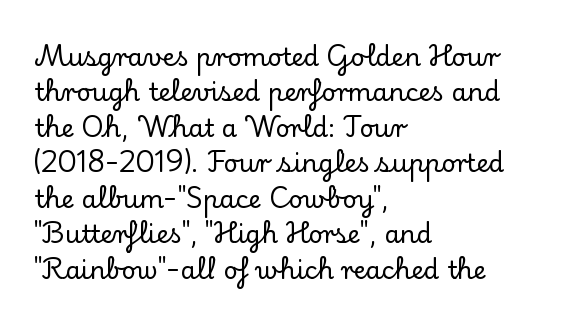
Q: Is the text italic (slanted)? A: No, it is upright.
Q: Is the text underlined? A: No.
Q: How is the paragraph aligned? A: Left-aligned.
Q: Is the spacing between letters normal or unusually wide? A: Normal.
Q: Is the spacing between lines tight, normal or loose? A: Normal.
